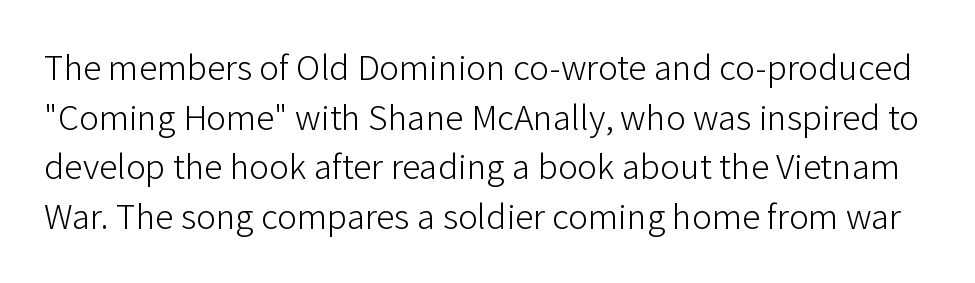
The image shows 37 px light sans-serif type, upright; set normal line spacing (1.34x), normal letter spacing, not underlined; low stroke contrast and a medium x-height.
